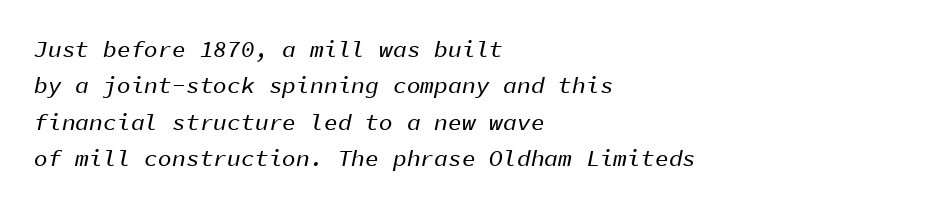
The whole block is typeset with a tilt. Quick note: interline space is typical. The glyphs are unaccompanied by any horizontal stroke below them. Compared with typical body copy, the letter spacing here is the same.
